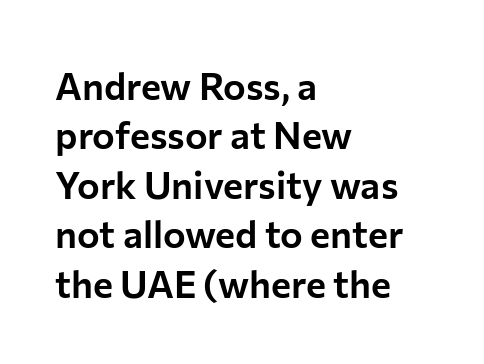
Lines of text with bare space underneath. Ordinary non-slanted type is in use. Is this a sans? Yes — the strokes have no serifs. Is this a fixed-width face? No — the glyphs have proportional, varying widths. The passage shown stacks its lines at a standard gap. Each word holds together tightly as a unit, with standard inter-letter gaps.
